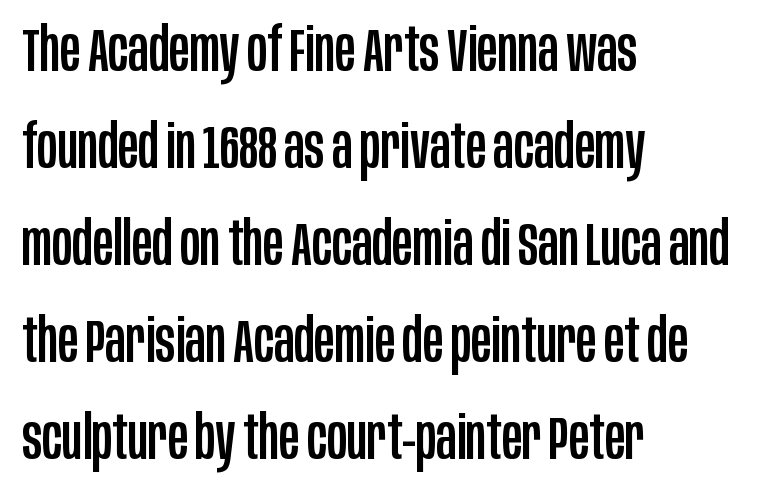
{"serif": "no", "italic": "no", "width": "condensed", "stroke_contrast": "low", "x_height": "large", "monospaced": "no", "underline": "no", "align": "left", "line_spacing": "normal", "line_spacing_ratio": 1.59, "letter_spacing": "normal", "letter_spacing_em": 0.0, "glyph_px": 61}
